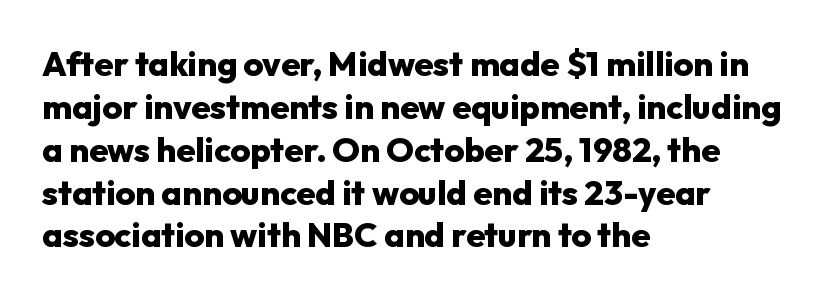
The rendering uses a bold face; every stroke is thick and dark. The passage shown is not underscored anywhere. The paragraph shown leans on its left margin. You could call the tracking neutral — neither tight nor loose.
